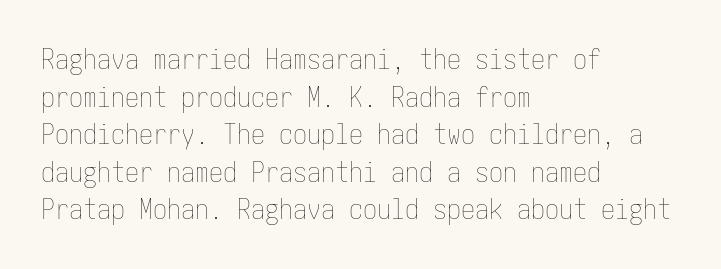
In terms of posture, this sample is upright. Normally led — the rows are evenly, conventionally spaced. Stems and bowls with no extra thickness — not bold. The compositor pushed each line to the left boundary. The gap between lines stays unmarked. Between one letter and the next there's only the usual sliver of space.
